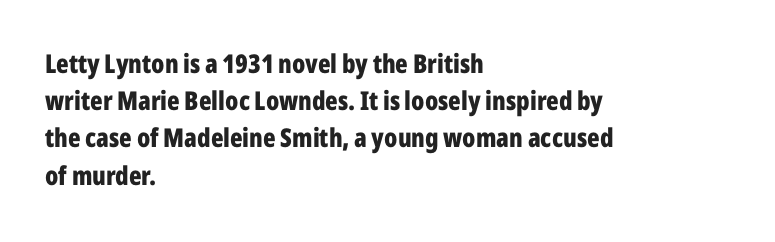
Notice how descenders clear the ascenders below comfortably — that's standard leading. Compared with an ordinary text face, these strokes are far heavier — a full bold. Compared with typical body copy, the letter spacing here is the same. Italic: no, the glyphs are upright roman. The rag falls on the right side of this text block. Descenders hang freely into open space.
